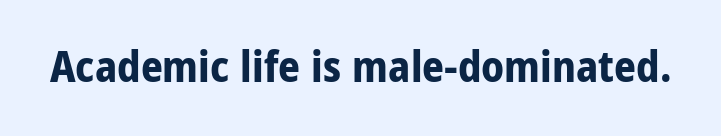
{"serif": "no", "italic": "no", "bold": "yes", "weight": "bold", "width": "condensed", "stroke_contrast": "low", "x_height": "medium", "monospaced": "no", "underline": "no", "letter_spacing": "normal", "letter_spacing_em": 0.0, "glyph_px": 43}
